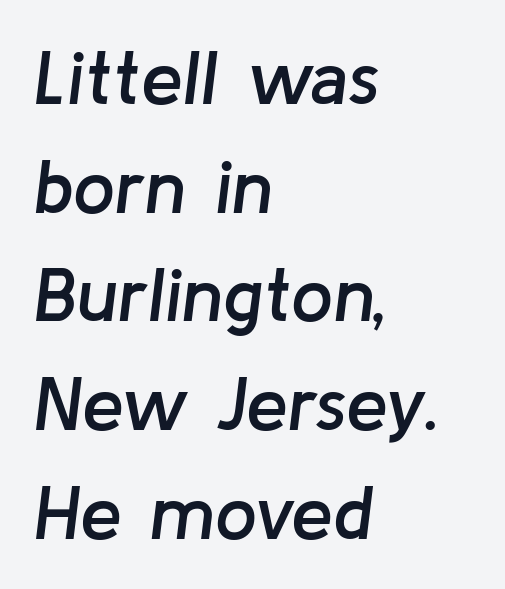
The image shows 75 px semibold type, italic (leaning right); set left-aligned, normal line spacing (1.45x), normal letter spacing, not underlined; low stroke contrast and a medium x-height.
